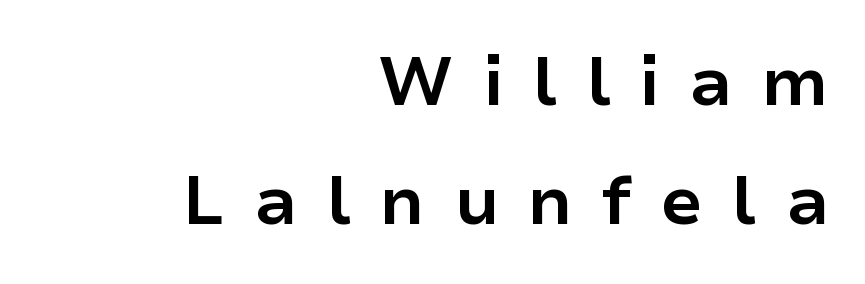
The image shows 68 px bold sans-serif type, upright; set right-aligned, line spacing 1.75x, unusually wide letter spacing (+0.42 em), not underlined; low stroke contrast and a medium x-height.
